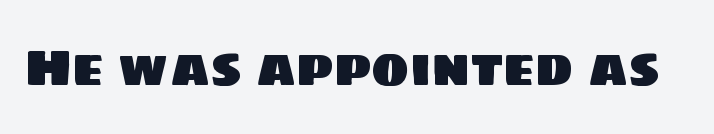
The image shows 51 px sans-serif type; set normal letter spacing, not underlined; low stroke contrast and a large x-height.
